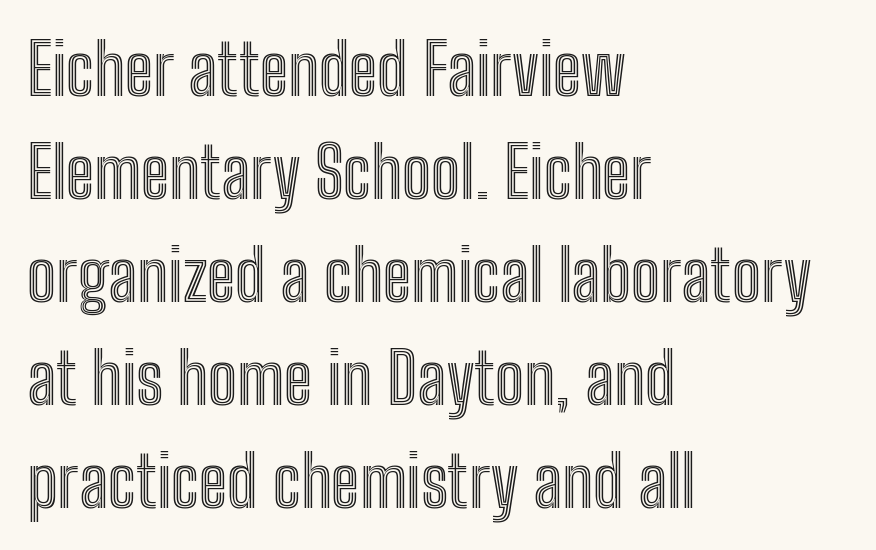
{"italic": "no", "width": "condensed", "x_height": "medium", "monospaced": "no", "underline": "no", "align": "left", "line_spacing": "normal", "line_spacing_ratio": 1.47, "letter_spacing": "normal", "letter_spacing_em": 0.0, "glyph_px": 70}
